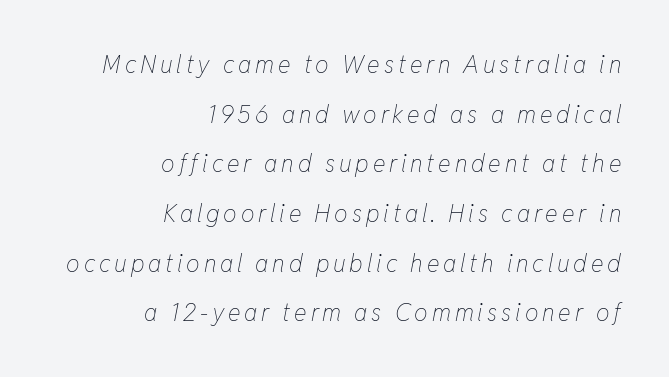
The image shows 24 px text type, italic (leaning right); set right-aligned, loose line spacing (2.07x), not underlined.
